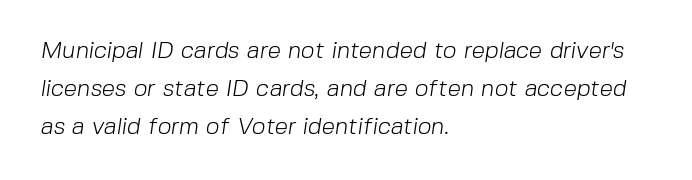
Q: Is the text bold? A: No.
Q: Is the text underlined? A: No.
Q: How is the paragraph aligned? A: Left-aligned.
Q: Is the spacing between letters normal or unusually wide? A: Normal.
Q: Is the spacing between lines tight, normal or loose? A: Normal.
